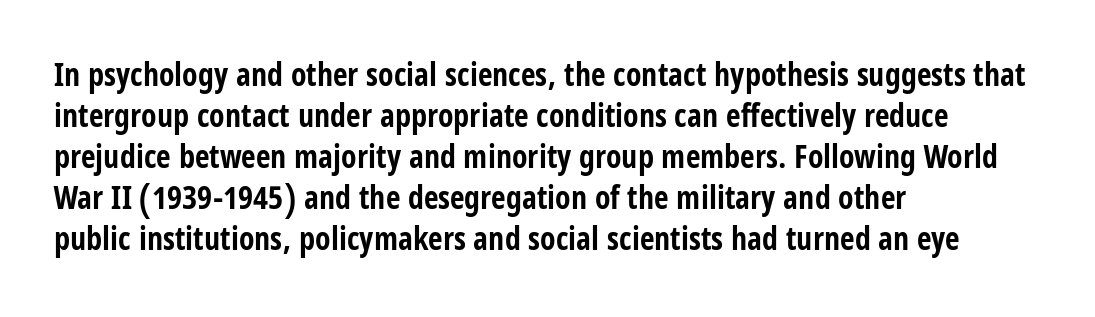
Q: Is the text bold? A: Yes.
Q: Is the text italic (slanted)? A: No, it is upright.
Q: Is the typeface a serif or a sans-serif typeface? A: Sans-serif.
Q: Is the text underlined? A: No.
Q: How is the paragraph aligned? A: Left-aligned.
Q: Is the spacing between letters normal or unusually wide? A: Normal.
Q: Is the spacing between lines tight, normal or loose? A: Normal.
Q: Width (condensed, normal, or wide)? A: Condensed.
Q: Stroke contrast? A: Low.
Q: x-height? A: Large.
Q: Monospaced? A: No.
